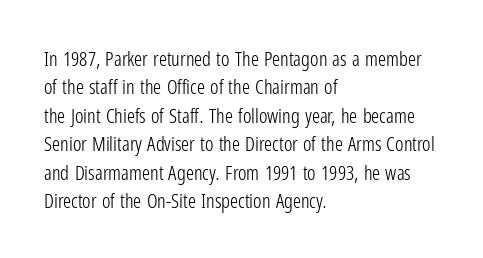
Q: Is the text bold? A: No.
Q: Is the text italic (slanted)? A: No, it is upright.
Q: Is the text underlined? A: No.
Q: How is the paragraph aligned? A: Left-aligned.
Q: Is the spacing between letters normal or unusually wide? A: Normal.
Q: Is the spacing between lines tight, normal or loose? A: Normal.
